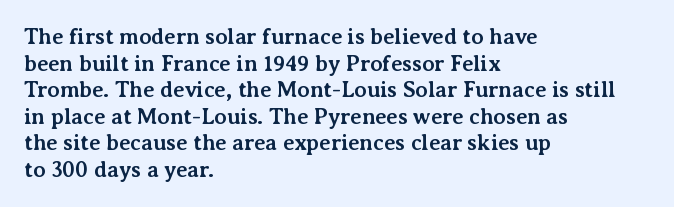
Which margin do the lines hug? The left one — the right edge is uneven. Weight check: bold — yes, fully. Tracking here is standard; glyphs follow each other at the usual distance. Unlike italic type, these characters show no tilt at all. Just letters on the line, the space beneath them empty.
